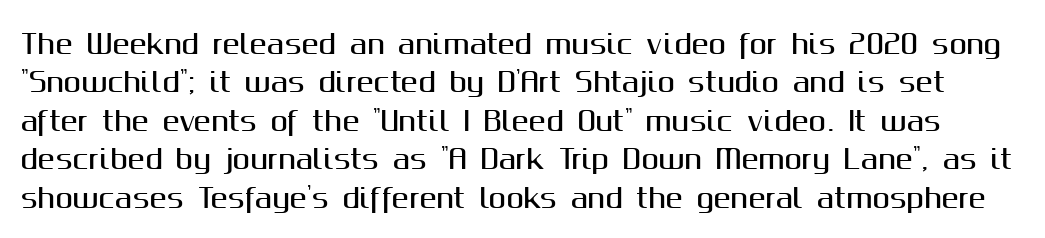
The font's upright variant was chosen for this text. The words here are not underlined. Whoever set this chose a conventional vertical rhythm. The horizontal fit of the characters is conventional and even.
